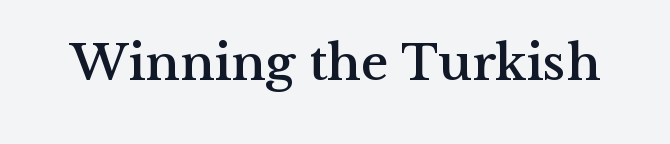
Posture: straight, roman, zero tilt. Looks like regular typesetting: each glyph gets only the width it needs. The zone under the glyphs is completely vacant. The gaps between neighbouring characters are ordinary and unremarkable. Is this a sans? No — the strokes have serifs.
